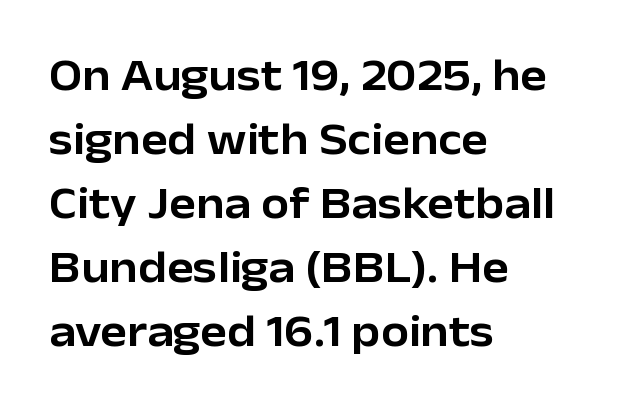
{"serif": "no", "italic": "no", "width": "normal", "stroke_contrast": "low", "x_height": "medium", "monospaced": "no", "underline": "no", "align": "left", "line_spacing": "normal", "line_spacing_ratio": 1.42, "letter_spacing": "normal", "letter_spacing_em": 0.0, "glyph_px": 45}
